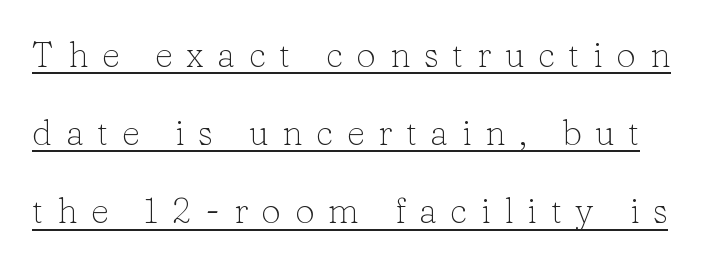
{"serif": "yes", "italic": "no", "bold": "no", "weight": "light", "width": "normal", "stroke_contrast": "low", "x_height": "medium", "monospaced": "no", "underline": "yes", "line_spacing": "loose", "line_spacing_ratio": 2.23, "letter_spacing": "wide", "letter_spacing_em": 0.39, "glyph_px": 35}
